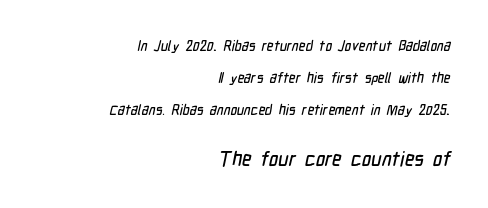
The space between consecutive lines is lavish. Lines of text with bare space underneath. This sample is right-justified, so line beginnings fall wherever the words allow. Between these two stacked blocks, the lower one wins on size. Nobody touched the tracking dial on this one.
